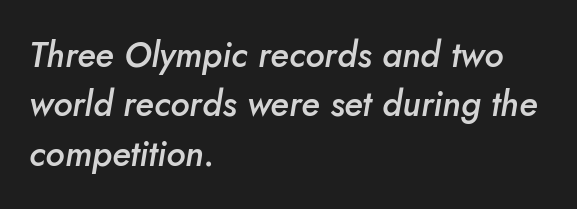
The image shows 35 px semibold type, italic (leaning right); set left-aligned, normal line spacing (1.41x), normal letter spacing, not underlined; low stroke contrast and a small x-height.
